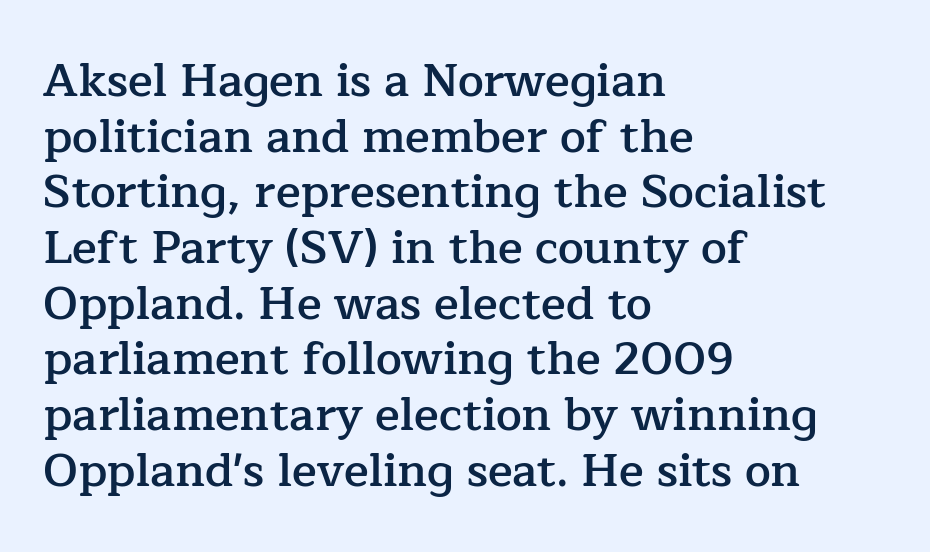
Line starts are locked; line ends wander. A serif font was chosen for this passage. Look at the stroke-to-counter ratio: somewhat heavy, a semibold. The space directly below the letters is spotless. These lines keep a tight, regular rhythm from letter to letter.
